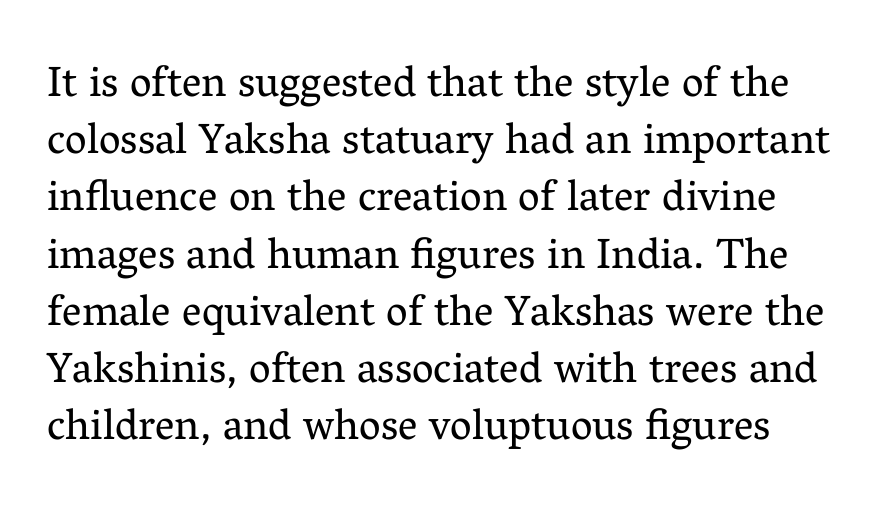
The image shows 43 px regular-weight serif type, upright; set normal line spacing (1.33x), normal letter spacing, not underlined; medium stroke contrast and a medium x-height.
